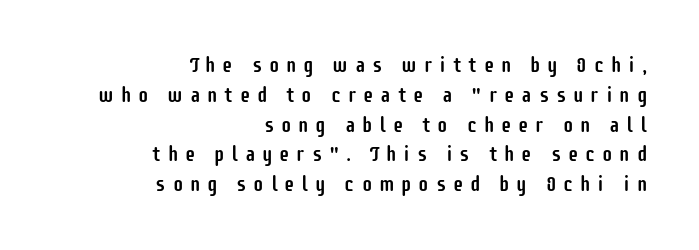
The image shows 21 px text type, upright; set right-aligned, normal line spacing (1.42x), unusually wide letter spacing (+0.32 em), not underlined.
